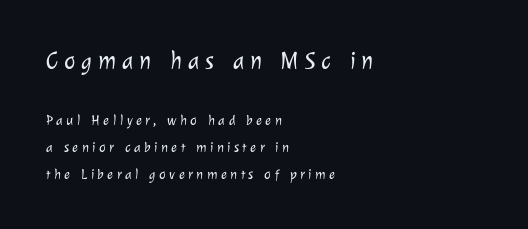
{"bold": "no", "underline": "no", "align": "left", "line_spacing": "loose", "line_spacing_ratio": 1.93, "letter_spacing": "wide", "letter_spacing_em": 0.25, "larger_block": "first", "size_ratio": 1.71, "glyph_px": 24}
